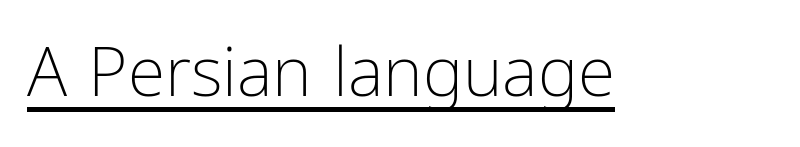
You could not count columns in this text — the font is proportionally spaced. Vertical stems look standard width or narrower in stroke. Emphasis is given by a line drawn under the lettering. The characters display no serif detailing; their extremities are plain. Is the letter spacing exaggerated? No — it looks like the ordinary default.
